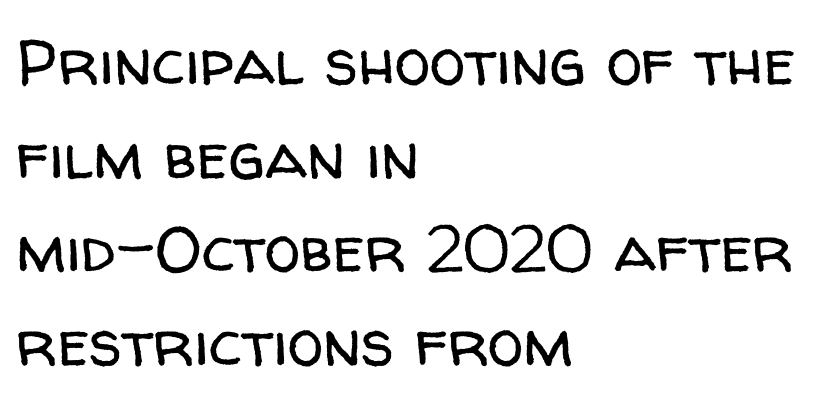
Q: Is the text bold? A: No.
Q: Is the text italic (slanted)? A: No, it is upright.
Q: Is the typeface a serif or a sans-serif typeface? A: Sans-serif.
Q: Is the text underlined? A: No.
Q: How is the paragraph aligned? A: Left-aligned.
Q: Is the spacing between letters normal or unusually wide? A: Normal.
Q: Is the spacing between lines tight, normal or loose? A: Normal.
Q: Width (condensed, normal, or wide)? A: Normal.
Q: Stroke contrast? A: Low.
Q: x-height? A: Medium.
Q: Monospaced? A: No.
